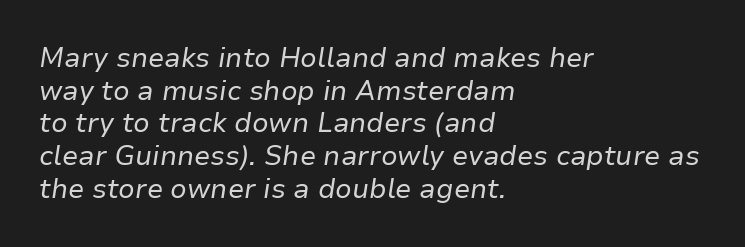
The image shows 27 px text type, italic (leaning right); set left-aligned, line spacing 1.21x, normal letter spacing, not underlined.
